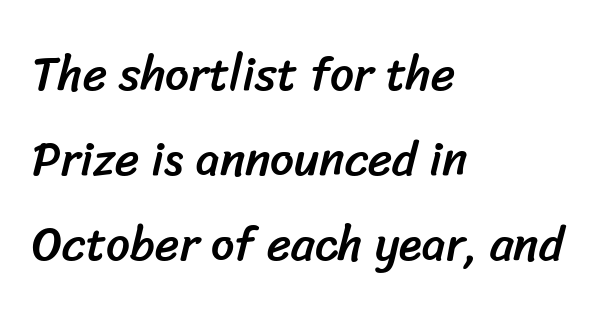
Q: Is the typeface a serif or a sans-serif typeface? A: Sans-serif.
Q: Is the text underlined? A: No.
Q: How is the paragraph aligned? A: Left-aligned.
Q: Is the spacing between letters normal or unusually wide? A: Normal.
Q: Width (condensed, normal, or wide)? A: Normal.
Q: Stroke contrast? A: Low.
Q: x-height? A: Medium.
Q: Monospaced? A: No.
